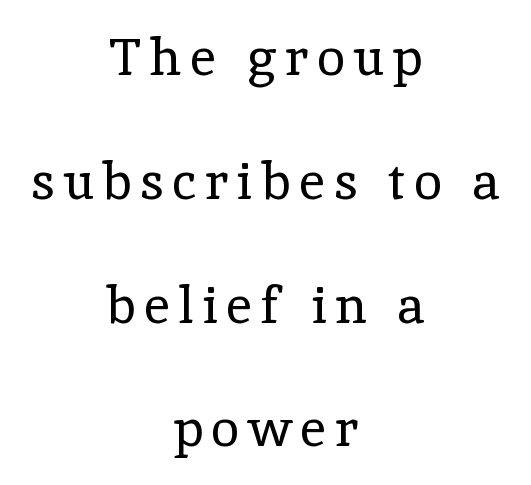
The image shows 52 px regular-weight serif type, upright; set centered, loose line spacing (2.38x), not underlined; a medium x-height.
